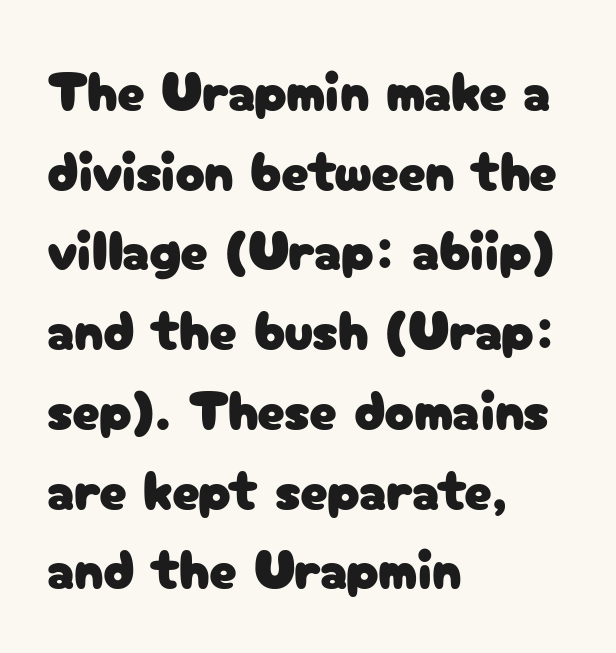
The image shows 55 px sans-serif type, upright; set left-aligned, normal line spacing (1.45x), normal letter spacing, not underlined; low stroke contrast and a medium x-height.
